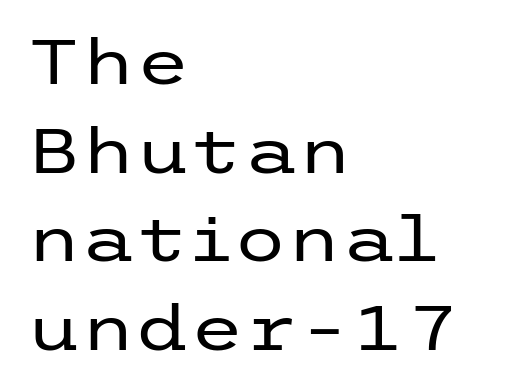
Q: Is the text bold? A: No.
Q: Is the text italic (slanted)? A: No, it is upright.
Q: Is the typeface a serif or a sans-serif typeface? A: Sans-serif.
Q: Is the text underlined? A: No.
Q: How is the paragraph aligned? A: Left-aligned.
Q: Is the spacing between letters normal or unusually wide? A: Normal.
Q: Is the spacing between lines tight, normal or loose? A: Normal.
Q: Width (condensed, normal, or wide)? A: Wide.
Q: Stroke contrast? A: Low.
Q: x-height? A: Medium.
